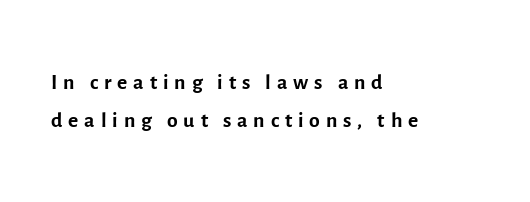
The cut favours lightness, reaching ordinary text weight at its darkest. Each letter's strokes conclude bluntly, with no projecting serifs. Here the designer chose a conventional face with non-uniform glyph widths. Glance below the letters and you will spot only blank space. Every row of glyphs begins at an identical x-position on the left. The font's upright variant was chosen for this text.
